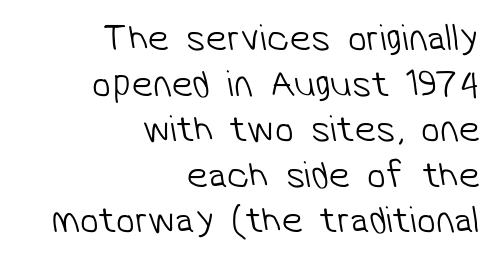
The image shows 38 px light sans-serif type; set right-aligned, line spacing 1.2x, normal letter spacing, not underlined; low stroke contrast and a medium x-height.
